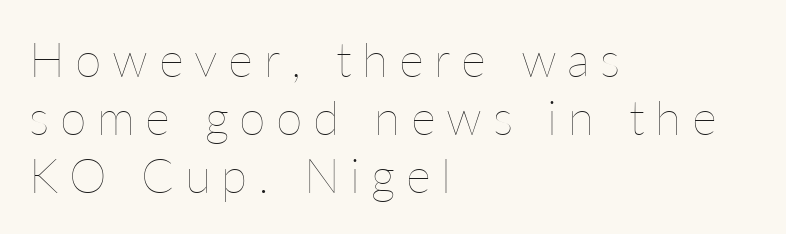
Q: Is the text bold? A: No.
Q: Is the text italic (slanted)? A: No, it is upright.
Q: Is the text underlined? A: No.
Q: How is the paragraph aligned? A: Left-aligned.
Q: Is the spacing between letters normal or unusually wide? A: Unusually wide.
Q: Width (condensed, normal, or wide)? A: Normal.
Q: Stroke contrast? A: Low.
Q: x-height? A: Medium.
Q: Monospaced? A: No.
